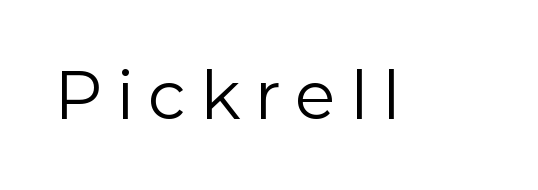
Q: Is the text bold? A: No.
Q: Is the text italic (slanted)? A: No, it is upright.
Q: Is the typeface a serif or a sans-serif typeface? A: Sans-serif.
Q: Is the text underlined? A: No.
Q: Is the spacing between letters normal or unusually wide? A: Unusually wide.
Q: Width (condensed, normal, or wide)? A: Normal.
Q: Stroke contrast? A: Low.
Q: x-height? A: Medium.
Q: Monospaced? A: No.
